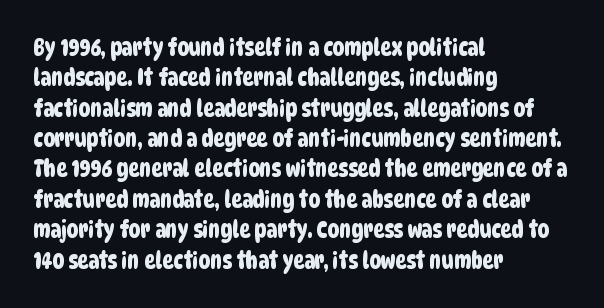
The image shows 23 px text type; set left-aligned, normal line spacing (1.32x), normal letter spacing, not underlined.
